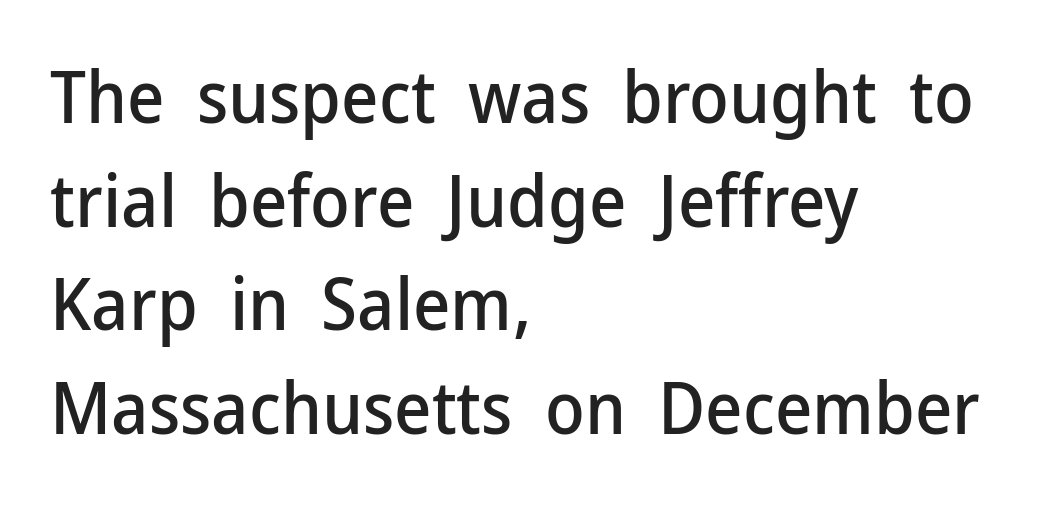
The image shows 72 px sans-serif type, upright; set left-aligned, normal line spacing (1.44x), normal letter spacing, not underlined; low stroke contrast and a medium x-height.
